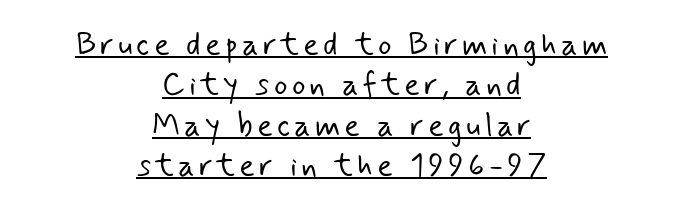
Q: Is the text bold? A: No.
Q: Is the typeface a serif or a sans-serif typeface? A: Sans-serif.
Q: Is the text underlined? A: Yes.
Q: How is the paragraph aligned? A: Centered.
Q: Is the spacing between lines tight, normal or loose? A: Normal.
Q: Width (condensed, normal, or wide)? A: Normal.
Q: Stroke contrast? A: Low.
Q: x-height? A: Small.
Q: Monospaced? A: No.
